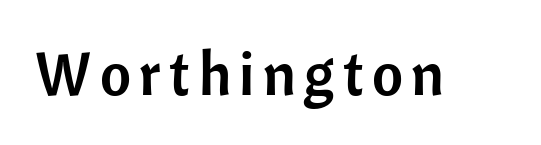
Underline: absent. This sample has the flowing, uneven cadence of proportional lettering. Posture: vertical. Observe the absence of serifs on each vertical stroke in this sample.
